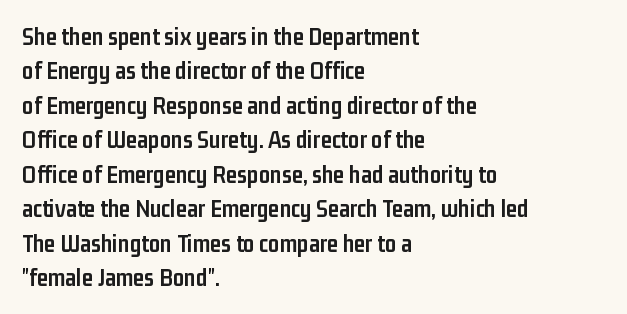
The image shows 25 px bold type, upright; set left-aligned, normal line spacing (1.38x), normal letter spacing, not underlined.
